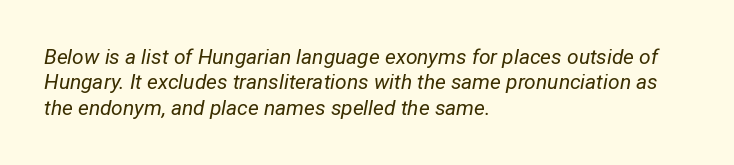
The image shows 21 px text type, italic (leaning right); set left-aligned, line spacing 1.21x, normal letter spacing, not underlined.
